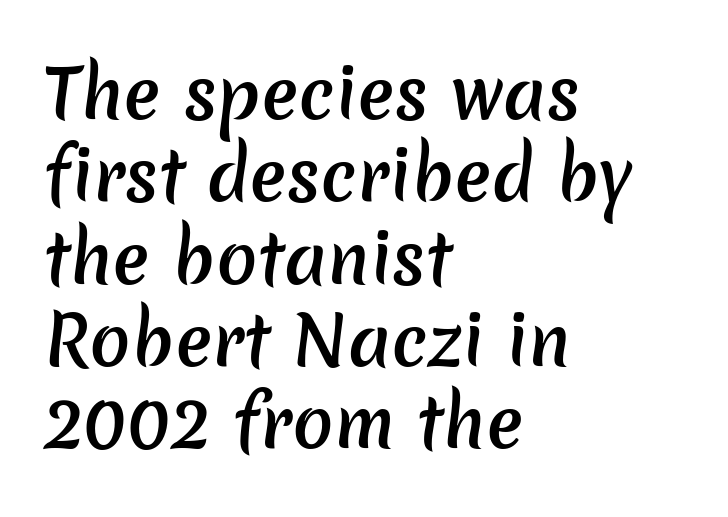
{"serif": "no", "bold": "semi", "weight": "semibold", "width": "normal", "stroke_contrast": "low", "x_height": "medium", "monospaced": "no", "underline": "no", "align": "left", "line_spacing_ratio": 1.21, "letter_spacing": "normal", "letter_spacing_em": 0.0, "glyph_px": 68}
